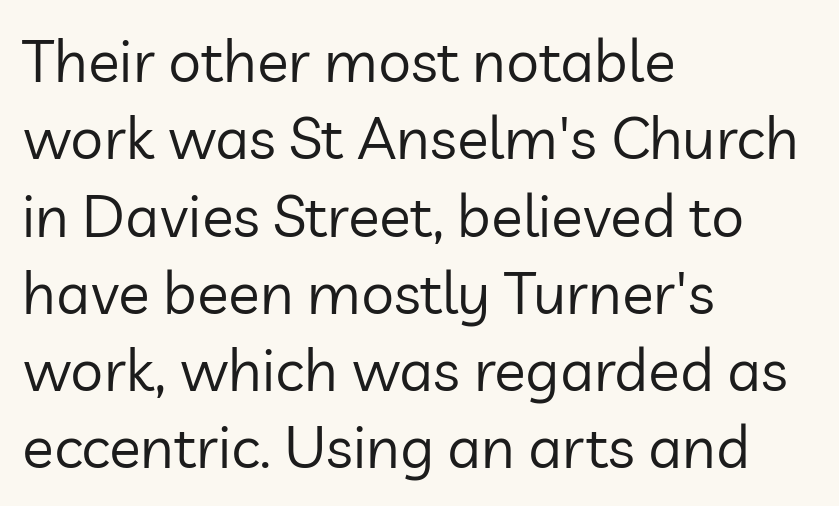
Q: Is the text bold? A: No.
Q: Is the text italic (slanted)? A: No, it is upright.
Q: Is the typeface a serif or a sans-serif typeface? A: Sans-serif.
Q: Is the text underlined? A: No.
Q: How is the paragraph aligned? A: Left-aligned.
Q: Is the spacing between letters normal or unusually wide? A: Normal.
Q: Is the spacing between lines tight, normal or loose? A: Normal.
Q: Width (condensed, normal, or wide)? A: Normal.
Q: Stroke contrast? A: Low.
Q: x-height? A: Medium.
Q: Monospaced? A: No.
